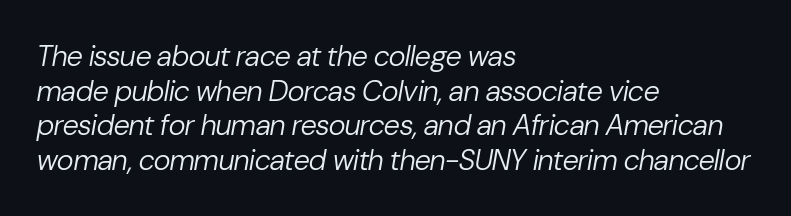
Q: Is the text bold? A: No.
Q: Is the text italic (slanted)? A: Yes, it leans right by about 10 degrees.
Q: Is the text underlined? A: No.
Q: How is the paragraph aligned? A: Left-aligned.
Q: Is the spacing between letters normal or unusually wide? A: Normal.
Q: Width (condensed, normal, or wide)? A: Normal.
Q: Stroke contrast? A: Low.
Q: x-height? A: Medium.
Q: Monospaced? A: No.
